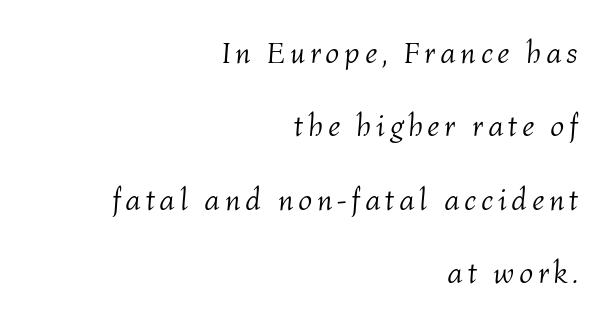
Only glyphs here, with clear space below each row. Line spacing here is loose. The lines in this sample share a right terminus and differ only in where they begin. Italic? Definitely — the glyphs are oblique.
